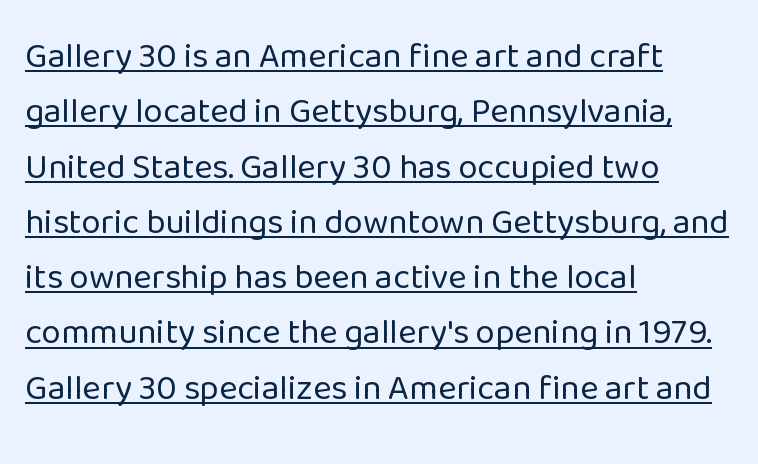
Heft: none added — not bold. Unlike a traditional serif, this face leaves its strokes unadorned. The gaps between neighbouring characters are ordinary and unremarkable. Compared with a centered layout, this one pins lines to the left instead.
